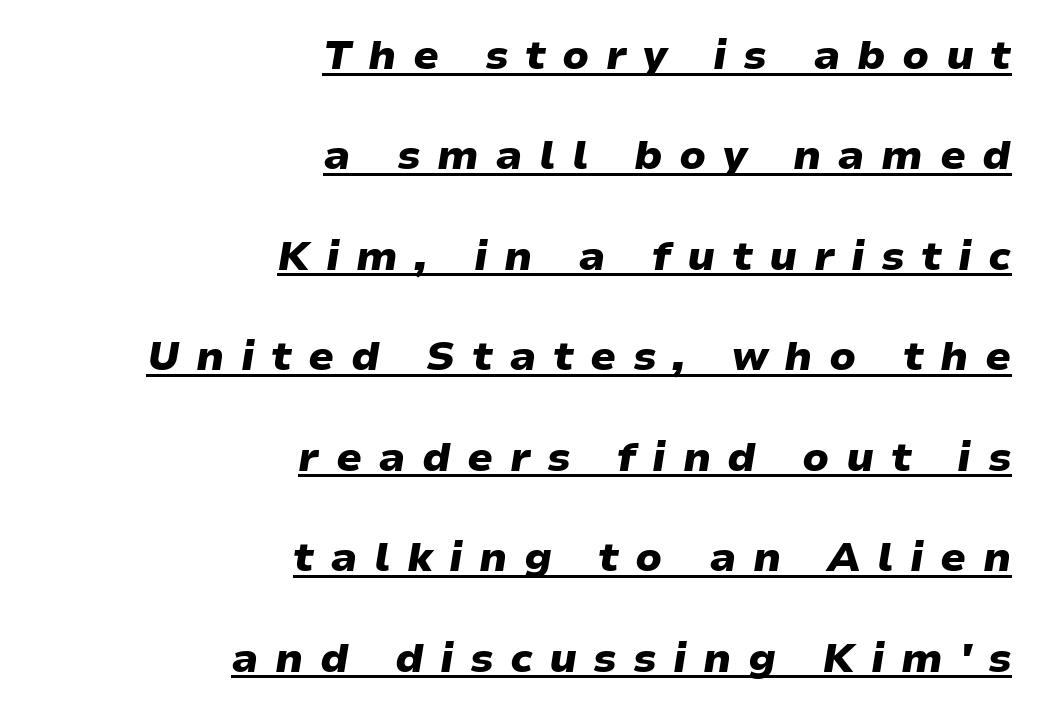
The image shows 41 px heavy, wide type, italic (leaning right); set right-aligned, loose line spacing (2.45x), unusually wide letter spacing (+0.4 em), underlined; low stroke contrast and a medium x-height.
